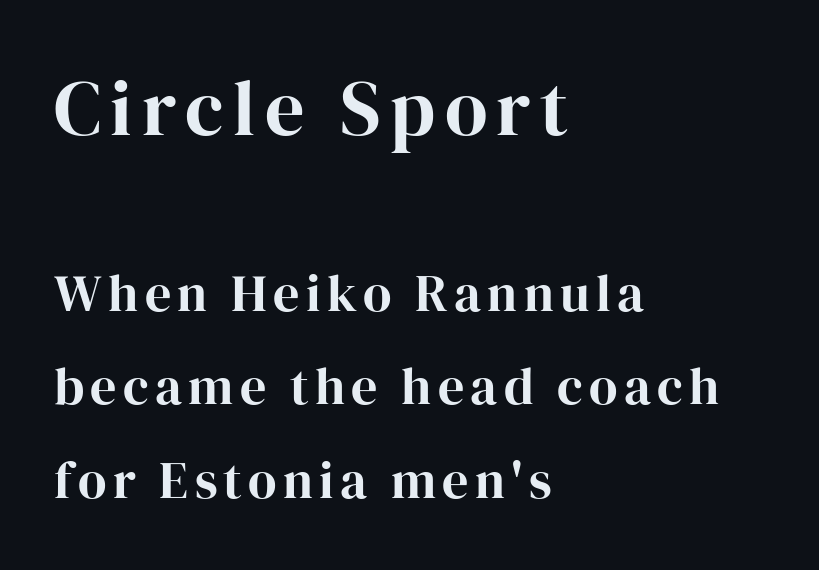
The image shows 78 px serif type, upright; set left-aligned, line spacing 1.8x, not underlined; the first (top) block is 1.5x larger; high stroke contrast and a medium x-height.
